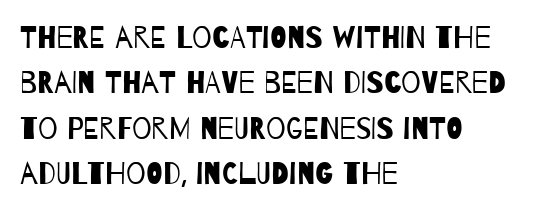
Q: Is the text bold? A: No.
Q: Is the typeface a serif or a sans-serif typeface? A: Sans-serif.
Q: Is the text underlined? A: No.
Q: How is the paragraph aligned? A: Left-aligned.
Q: Is the spacing between letters normal or unusually wide? A: Normal.
Q: Is the spacing between lines tight, normal or loose? A: Normal.
Q: Width (condensed, normal, or wide)? A: Condensed.
Q: Stroke contrast? A: Low.
Q: x-height? A: Large.
Q: Monospaced? A: No.
